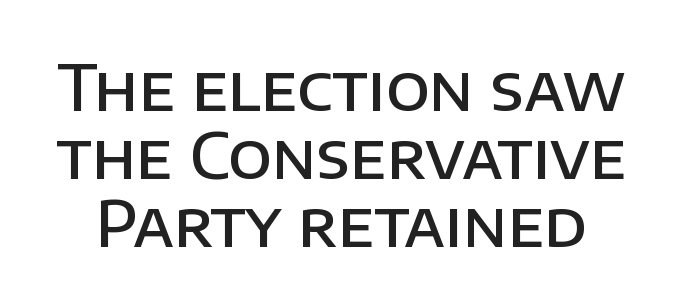
Q: Is the text bold? A: Semi-bold.
Q: Is the text italic (slanted)? A: No, it is upright.
Q: Is the typeface a serif or a sans-serif typeface? A: Sans-serif.
Q: Is the text underlined? A: No.
Q: Is the spacing between letters normal or unusually wide? A: Normal.
Q: Is the spacing between lines tight, normal or loose? A: Tight.
Q: Width (condensed, normal, or wide)? A: Normal.
Q: Stroke contrast? A: Low.
Q: x-height? A: Large.
Q: Monospaced? A: No.
